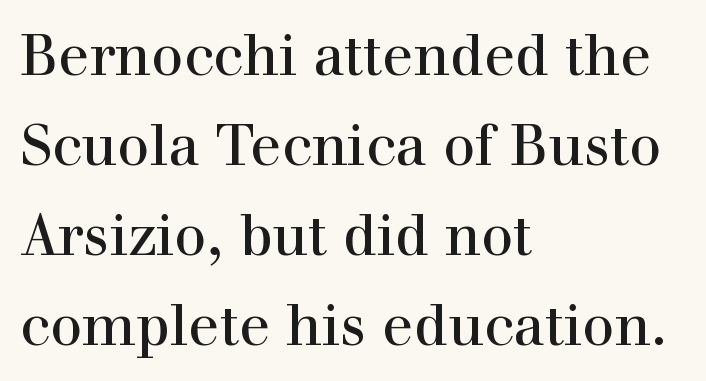
Nobody touched the tracking dial on this one. Classification — serif. The rendering uses natural spacing where letterforms have individual widths. These lines stack with their left ends in a neat column.
